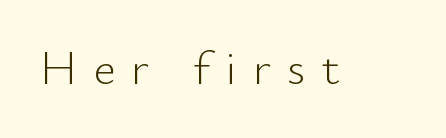
{"serif": "no", "italic": "no", "bold": "no", "weight": "light", "width": "normal", "stroke_contrast": "low", "x_height": "small", "monospaced": "no", "underline": "no", "letter_spacing": "wide", "letter_spacing_em": 0.32, "glyph_px": 49}
